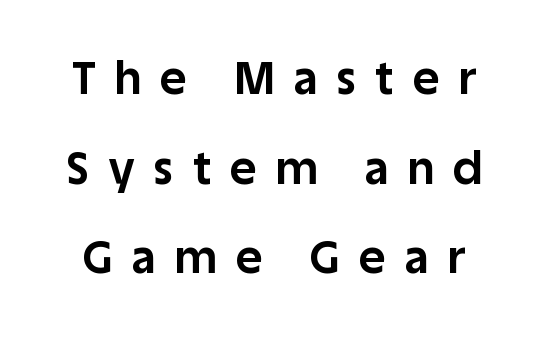
The image shows 45 px bold sans-serif type, upright; set loose line spacing (1.99x), unusually wide letter spacing (+0.43 em), not underlined; low stroke contrast and a large x-height.
